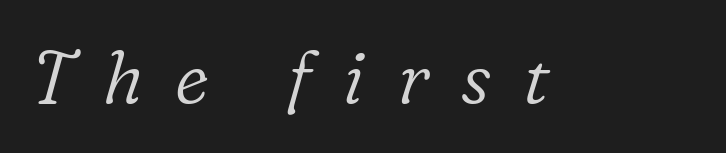
{"serif": "yes", "italic": "yes", "lean": "right", "slant_degrees": 16, "bold": "no", "weight": "light", "width": "normal", "stroke_contrast": "low", "x_height": "medium", "monospaced": "no", "underline": "no", "letter_spacing": "wide", "letter_spacing_em": 0.44, "glyph_px": 73}
